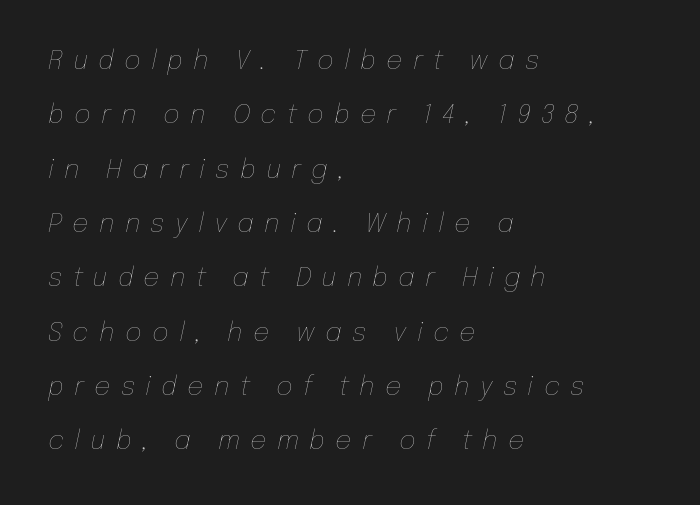
The image shows 26 px text type, italic (leaning right); set left-aligned, loose line spacing (2.09x), unusually wide letter spacing (+0.39 em), not underlined.
